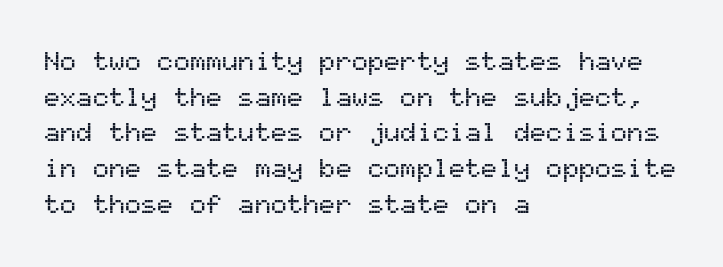
{"italic": "no", "underline": "no", "align": "left", "line_spacing": "normal", "line_spacing_ratio": 1.32, "letter_spacing": "normal", "letter_spacing_em": 0.0, "glyph_px": 27}
